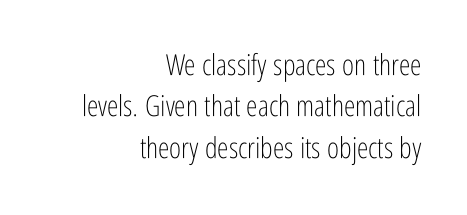
{"serif": "no", "italic": "no", "bold": "no", "weight": "light", "width": "condensed", "stroke_contrast": "low", "x_height": "medium", "monospaced": "no", "underline": "no", "align": "right", "line_spacing": "normal", "line_spacing_ratio": 1.43, "letter_spacing": "normal", "letter_spacing_em": 0.0, "glyph_px": 29}
